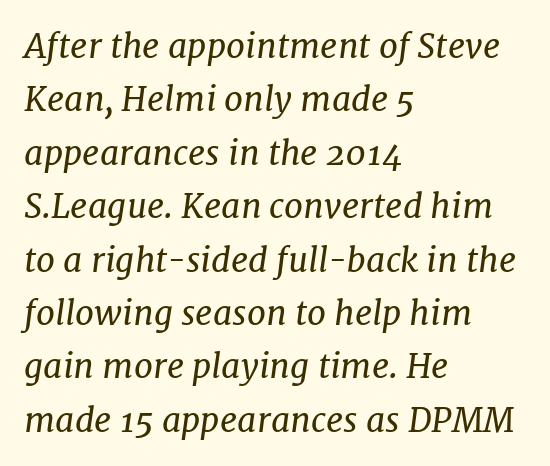
{"serif": "yes", "italic": "yes", "lean": "right", "slant_degrees": 7, "bold": "no", "weight": "regular", "width": "normal", "stroke_contrast": "low", "x_height": "medium", "monospaced": "no", "underline": "no", "align": "left", "line_spacing": "normal", "line_spacing_ratio": 1.57, "letter_spacing": "normal", "letter_spacing_em": 0.0, "glyph_px": 34}
